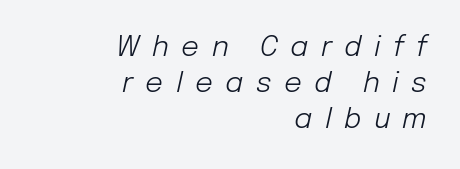
{"italic": "yes", "lean": "right", "slant_degrees": 12, "bold": "no", "weight": "light", "width": "normal", "stroke_contrast": "low", "x_height": "medium", "monospaced": "no", "underline": "no", "align": "right", "line_spacing": "normal", "line_spacing_ratio": 1.29, "letter_spacing": "wide", "letter_spacing_em": 0.44, "glyph_px": 28}
